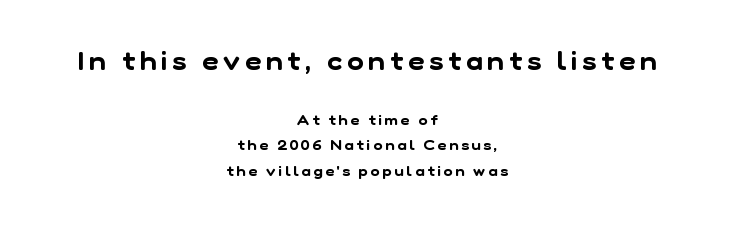
The image shows 25 px text type; set centered, line spacing 1.83x, unusually wide letter spacing (+0.2 em), not underlined; the first (top) block is 1.79x larger.
